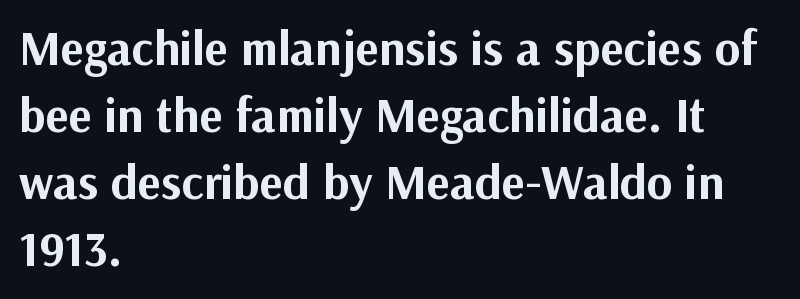
Stroke thickness is high; the sample reads as a true bold. Baseline-to-baseline distance is the conventional proportion of letter height. The face used here is rendered with its standard letterfit. Visually the block forms a straight wall on the left and a jagged coastline on the right. This is sans-serif lettering, the kind often seen on screens and signage. The axis of the letterforms is exactly vertical.
